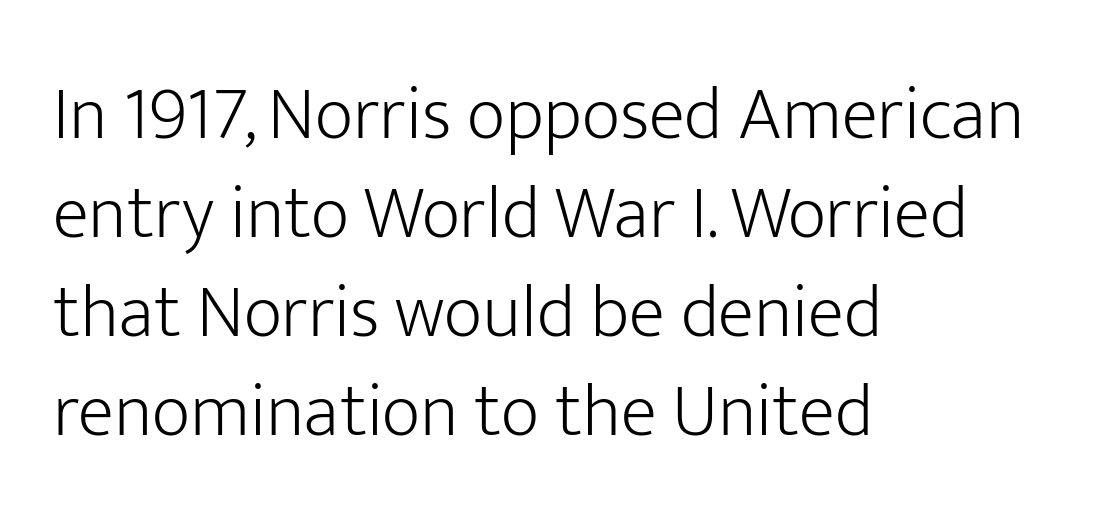
Q: Is the text bold? A: No.
Q: Is the text italic (slanted)? A: No, it is upright.
Q: Is the typeface a serif or a sans-serif typeface? A: Sans-serif.
Q: Is the text underlined? A: No.
Q: How is the paragraph aligned? A: Left-aligned.
Q: Is the spacing between letters normal or unusually wide? A: Normal.
Q: Is the spacing between lines tight, normal or loose? A: Normal.
Q: Width (condensed, normal, or wide)? A: Normal.
Q: Stroke contrast? A: Low.
Q: x-height? A: Medium.
Q: Monospaced? A: No.
